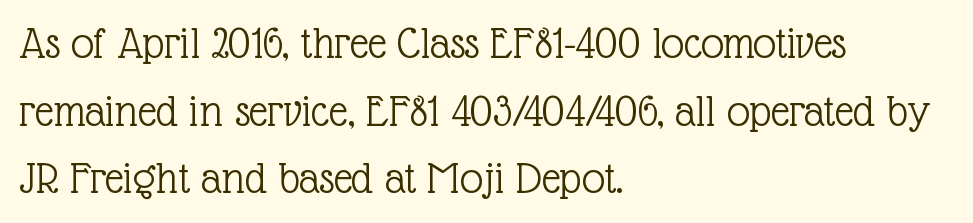
The image shows 46 px light serif type, upright; set left-aligned, normal line spacing (1.47x), normal letter spacing, not underlined; a medium x-height.
